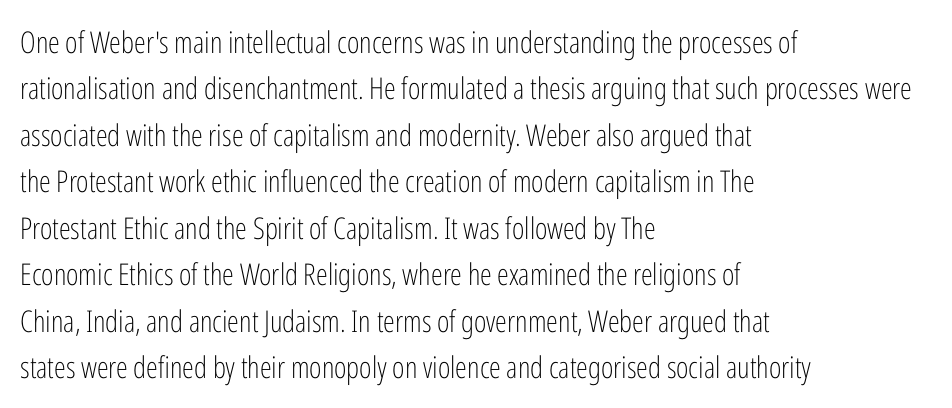
{"serif": "no", "italic": "no", "bold": "no", "weight": "light", "width": "condensed", "stroke_contrast": "low", "x_height": "medium", "monospaced": "no", "underline": "no", "align": "left", "line_spacing": "normal", "line_spacing_ratio": 1.55, "letter_spacing": "normal", "letter_spacing_em": 0.0, "glyph_px": 30}
